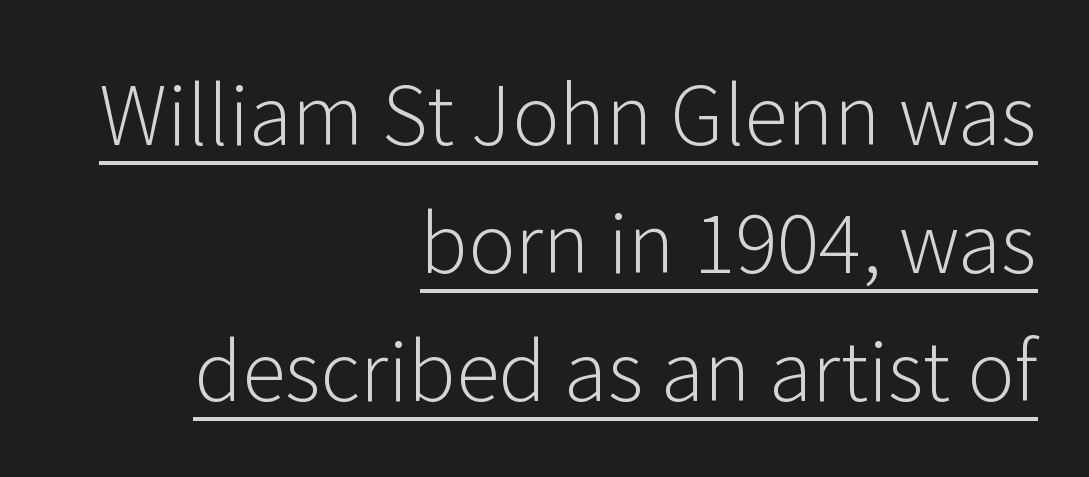
Q: Is the text bold? A: No.
Q: Is the text italic (slanted)? A: No, it is upright.
Q: Is the typeface a serif or a sans-serif typeface? A: Sans-serif.
Q: Is the text underlined? A: Yes.
Q: How is the paragraph aligned? A: Right-aligned.
Q: Is the spacing between letters normal or unusually wide? A: Normal.
Q: Is the spacing between lines tight, normal or loose? A: Normal.
Q: Width (condensed, normal, or wide)? A: Normal.
Q: Stroke contrast? A: Low.
Q: x-height? A: Medium.
Q: Monospaced? A: No.
